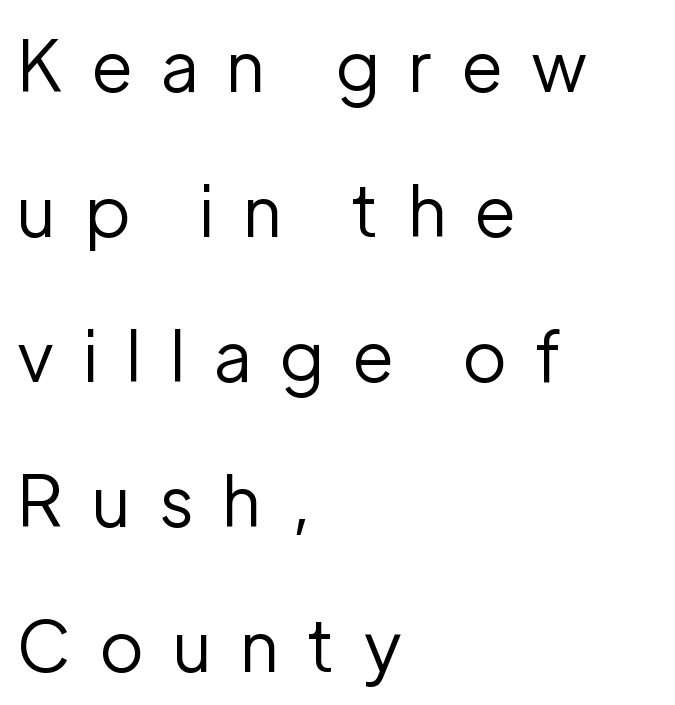
{"serif": "no", "italic": "no", "bold": "no", "weight": "regular", "width": "normal", "stroke_contrast": "low", "x_height": "medium", "monospaced": "no", "underline": "no", "align": "left", "line_spacing": "loose", "line_spacing_ratio": 2.07, "letter_spacing": "wide", "letter_spacing_em": 0.42, "glyph_px": 70}
